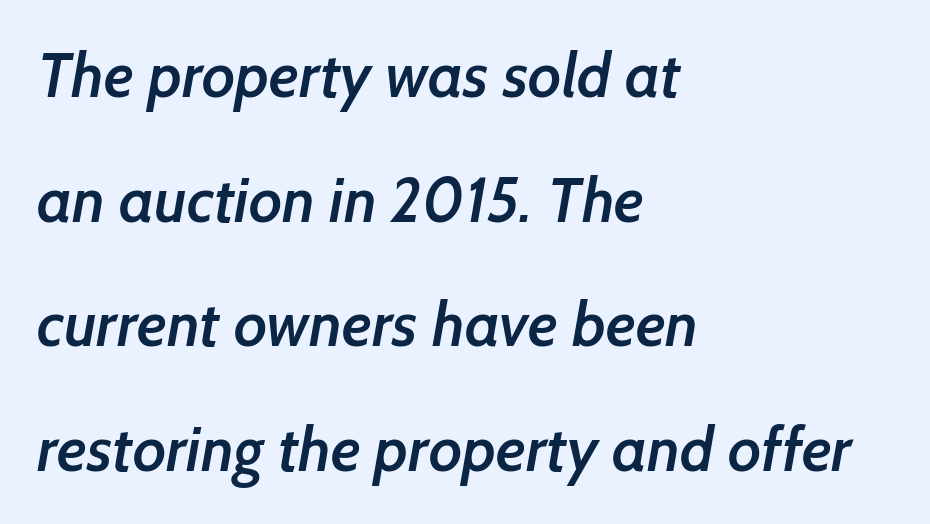
{"serif": "no", "bold": "semi", "weight": "semibold", "width": "normal", "stroke_contrast": "low", "x_height": "medium", "monospaced": "no", "underline": "no", "align": "left", "line_spacing": "loose", "line_spacing_ratio": 2.01, "letter_spacing": "normal", "letter_spacing_em": 0.0, "glyph_px": 62}
